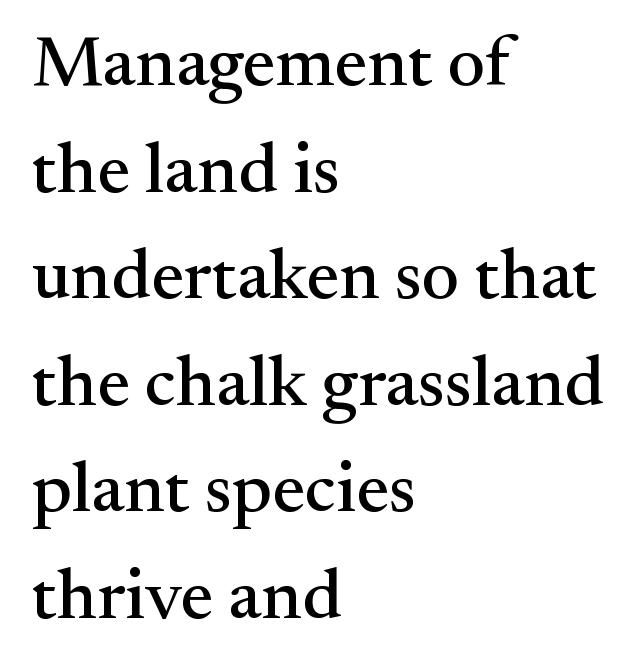
Q: Is the text italic (slanted)? A: No, it is upright.
Q: Is the typeface a serif or a sans-serif typeface? A: Serif.
Q: Is the text underlined? A: No.
Q: How is the paragraph aligned? A: Left-aligned.
Q: Is the spacing between letters normal or unusually wide? A: Normal.
Q: Is the spacing between lines tight, normal or loose? A: Normal.
Q: Width (condensed, normal, or wide)? A: Normal.
Q: Stroke contrast? A: Medium.
Q: x-height? A: Small.
Q: Monospaced? A: No.
